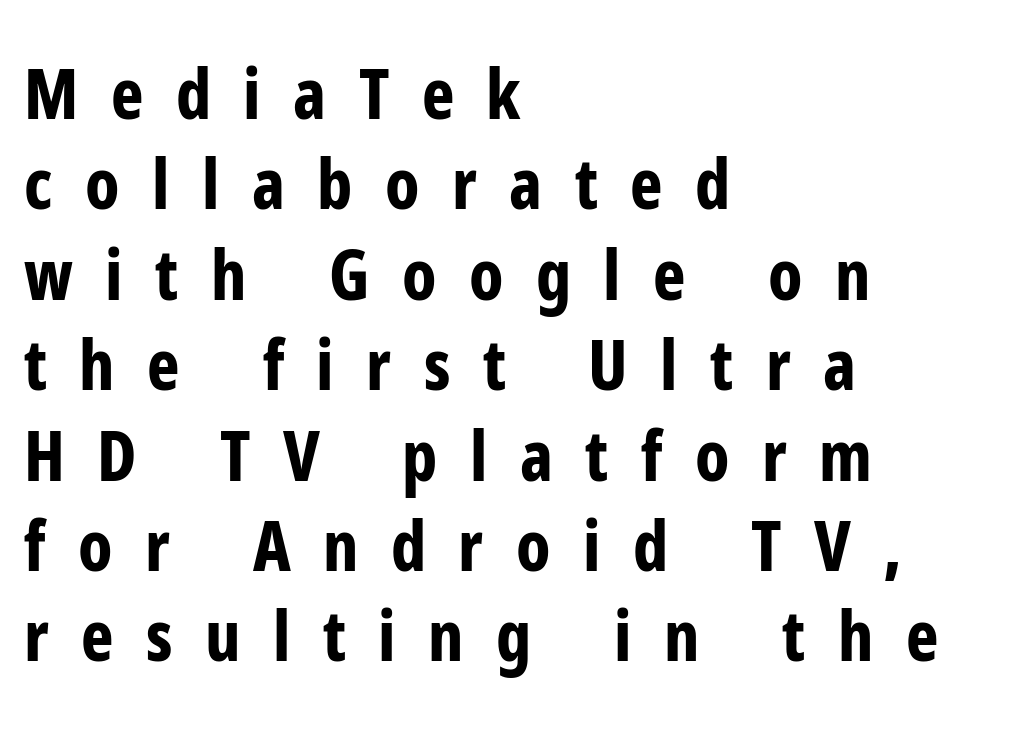
The image shows 69 px bold, condensed sans-serif type, upright; set left-aligned, normal line spacing (1.31x), unusually wide letter spacing (+0.47 em), not underlined; low stroke contrast and a medium x-height.
